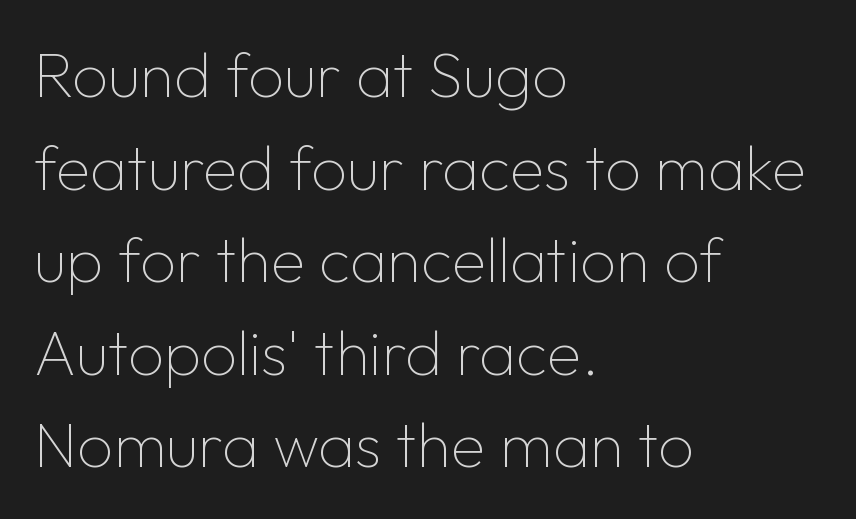
Q: Is the text bold? A: No.
Q: Is the text italic (slanted)? A: No, it is upright.
Q: Is the typeface a serif or a sans-serif typeface? A: Sans-serif.
Q: Is the text underlined? A: No.
Q: How is the paragraph aligned? A: Left-aligned.
Q: Is the spacing between letters normal or unusually wide? A: Normal.
Q: Is the spacing between lines tight, normal or loose? A: Normal.
Q: Width (condensed, normal, or wide)? A: Normal.
Q: Stroke contrast? A: Low.
Q: x-height? A: Medium.
Q: Monospaced? A: No.
